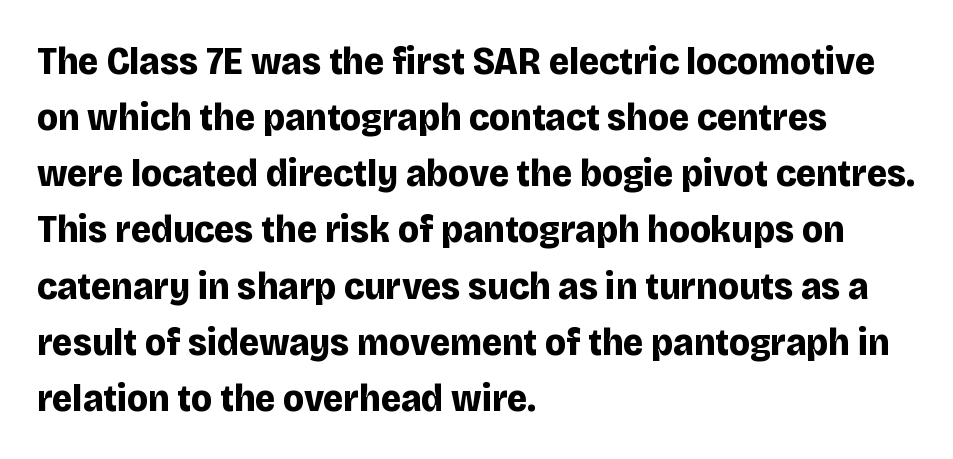
The image shows 39 px bold sans-serif type, upright; set left-aligned, normal line spacing (1.44x), normal letter spacing, not underlined; low stroke contrast and a large x-height.
